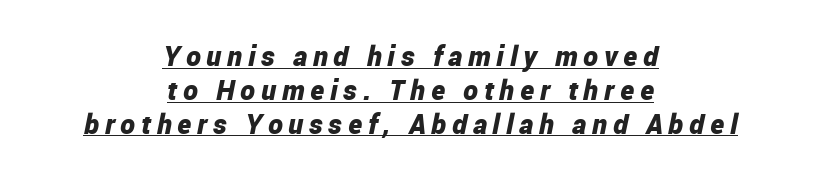
Q: Is the text bold? A: Yes.
Q: Is the text italic (slanted)? A: Yes, it leans right by about 12 degrees.
Q: Is the text underlined? A: Yes.
Q: How is the paragraph aligned? A: Centered.
Q: Is the spacing between letters normal or unusually wide? A: Unusually wide.
Q: Width (condensed, normal, or wide)? A: Condensed.
Q: Stroke contrast? A: Low.
Q: x-height? A: Medium.
Q: Monospaced? A: No.
